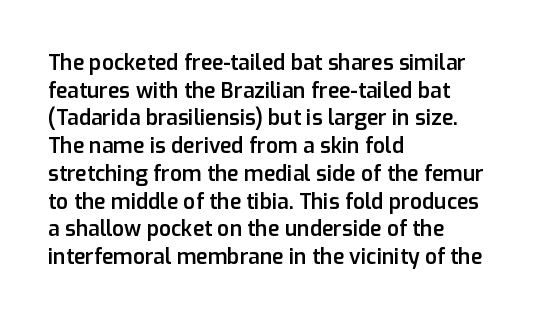
Q: Is the text bold? A: Semi-bold.
Q: Is the text italic (slanted)? A: No, it is upright.
Q: Is the text underlined? A: No.
Q: How is the paragraph aligned? A: Left-aligned.
Q: Is the spacing between letters normal or unusually wide? A: Normal.
Q: Is the spacing between lines tight, normal or loose? A: Normal.
